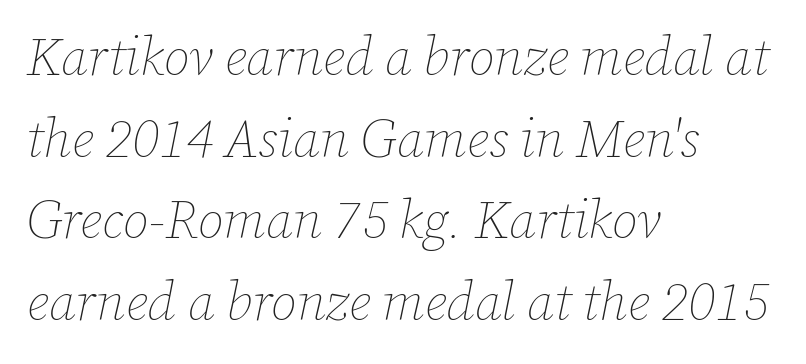
Q: Is the text bold? A: No.
Q: Is the text italic (slanted)? A: Yes, it leans right by about 12 degrees.
Q: Is the text underlined? A: No.
Q: How is the paragraph aligned? A: Left-aligned.
Q: Is the spacing between letters normal or unusually wide? A: Normal.
Q: Is the spacing between lines tight, normal or loose? A: Normal.
Q: Width (condensed, normal, or wide)? A: Normal.
Q: Stroke contrast? A: Low.
Q: x-height? A: Medium.
Q: Monospaced? A: No.
